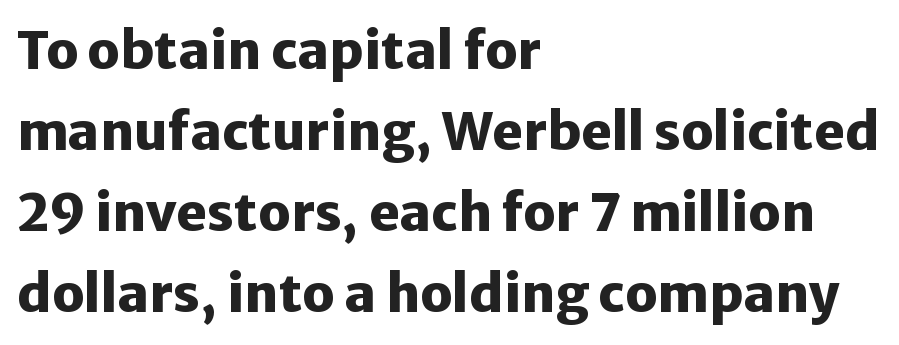
{"serif": "no", "italic": "no", "bold": "yes", "weight": "heavy", "width": "normal", "stroke_contrast": "low", "x_height": "medium", "monospaced": "no", "underline": "no", "align": "left", "line_spacing": "normal", "line_spacing_ratio": 1.56, "letter_spacing": "normal", "letter_spacing_em": 0.0, "glyph_px": 52}
